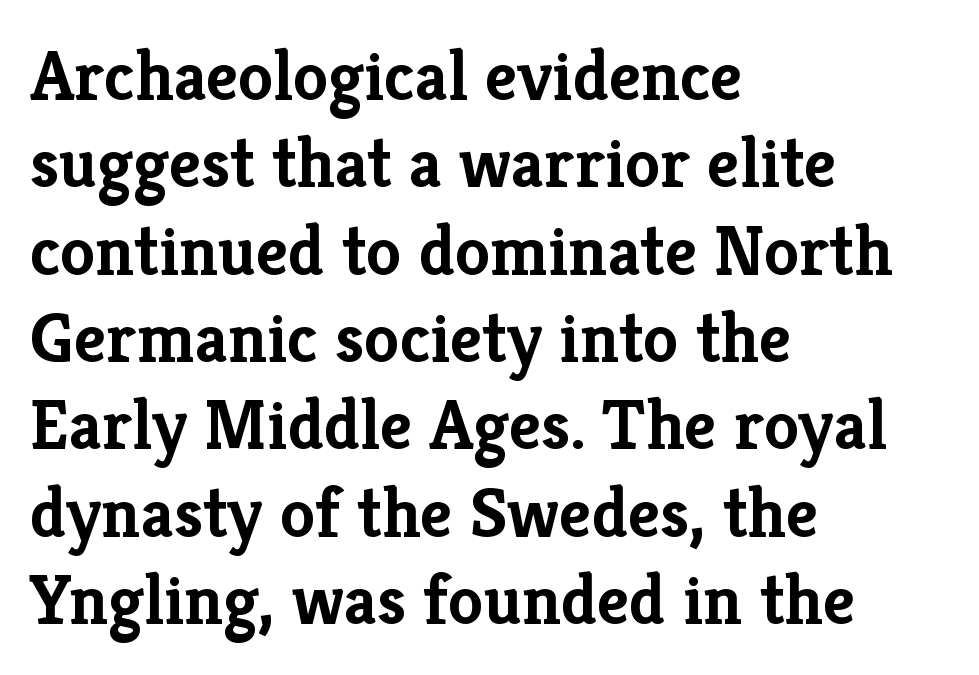
{"serif": "yes", "italic": "no", "bold": "yes", "weight": "semibold", "width": "normal", "stroke_contrast": "low", "x_height": "medium", "monospaced": "no", "underline": "no", "align": "left", "line_spacing_ratio": 1.23, "letter_spacing": "normal", "letter_spacing_em": 0.0, "glyph_px": 71}
